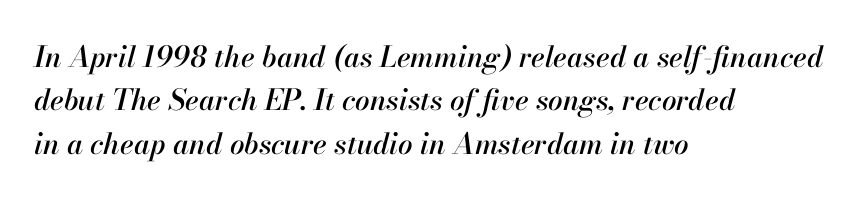
{"italic": "yes", "lean": "right", "slant_degrees": 13, "width": "normal", "stroke_contrast": "high", "x_height": "small", "monospaced": "no", "underline": "no", "align": "left", "line_spacing": "normal", "line_spacing_ratio": 1.5, "letter_spacing": "normal", "letter_spacing_em": 0.0, "glyph_px": 29}
